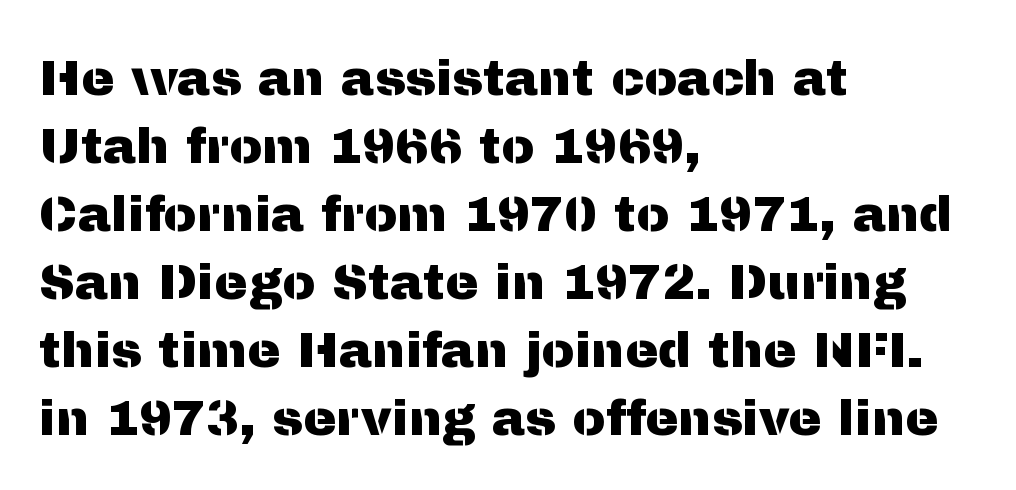
The image shows 50 px sans-serif type, upright; set left-aligned, normal line spacing (1.36x), normal letter spacing, not underlined; medium stroke contrast and a medium x-height.
